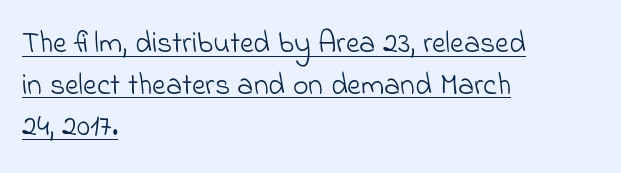
Compared with undecorated copy, this sample adds a rule below the words. Horizontal bands of white between lines are of average thickness. Each letter keeps its own natural width here, so spacing adapts to shape. One-word summary of the alignment: left. Compared with typical body copy, the letter spacing here is the same.
